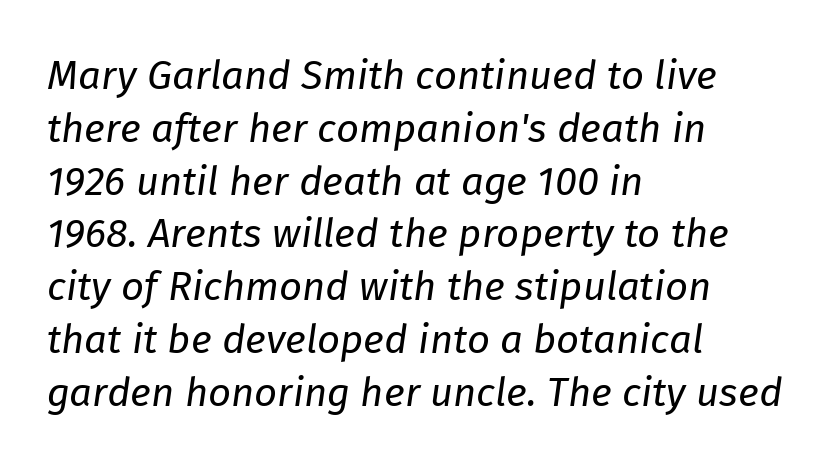
{"italic": "yes", "lean": "right", "slant_degrees": 8, "bold": "no", "weight": "regular", "width": "normal", "stroke_contrast": "low", "x_height": "medium", "monospaced": "no", "underline": "no", "align": "left", "line_spacing": "normal", "line_spacing_ratio": 1.32, "letter_spacing": "normal", "letter_spacing_em": 0.0, "glyph_px": 40}
